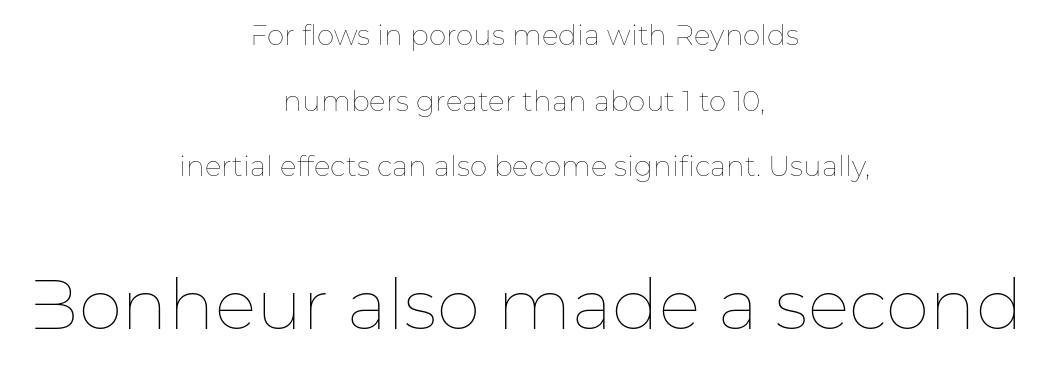
{"italic": "no", "bold": "no", "weight": "thin", "width": "normal", "stroke_contrast": "low", "x_height": "medium", "monospaced": "no", "underline": "no", "align": "center", "line_spacing": "loose", "line_spacing_ratio": 2.34, "letter_spacing": "normal", "letter_spacing_em": 0.0, "larger_block": "second", "size_ratio": 2.5, "glyph_px": 70}
